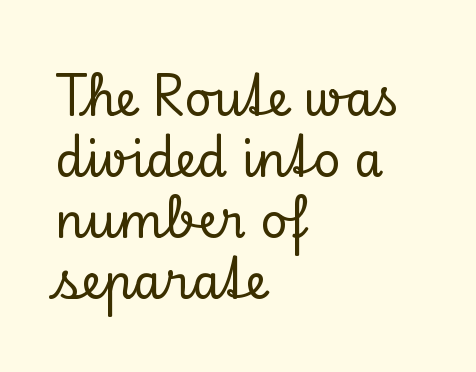
{"italic": "no", "width": "normal", "stroke_contrast": "low", "x_height": "small", "monospaced": "no", "underline": "no", "align": "left", "line_spacing": "normal", "line_spacing_ratio": 1.3, "letter_spacing": "normal", "letter_spacing_em": 0.0, "glyph_px": 47}
